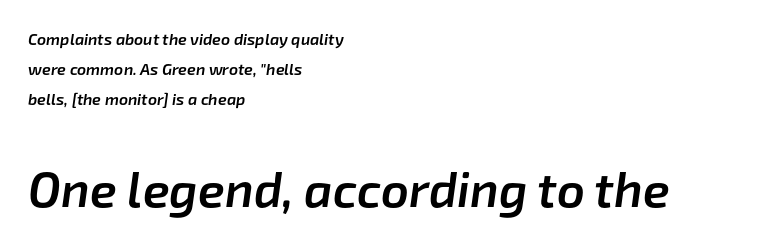
The image shows 49 px semibold type, italic (leaning right); set left-aligned, line spacing 1.87x, normal letter spacing, not underlined; the second (bottom) block is 3.06x larger; low stroke contrast and a medium x-height.
